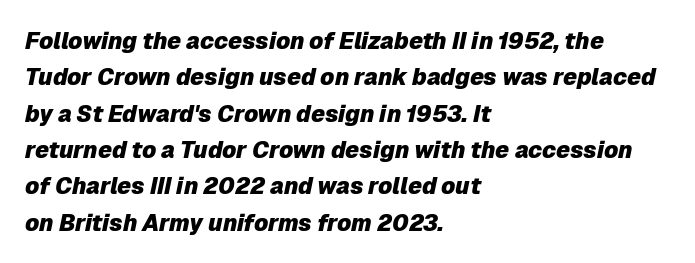
There's an unmistakable incline to the writing here. The block of text has a typical density, with ordinary space between rows. Visually the block forms a straight wall on the left and a jagged coastline on the right. Check the space under the baseline: it is left empty. These words are printed bold, with thick strokes throughout.
